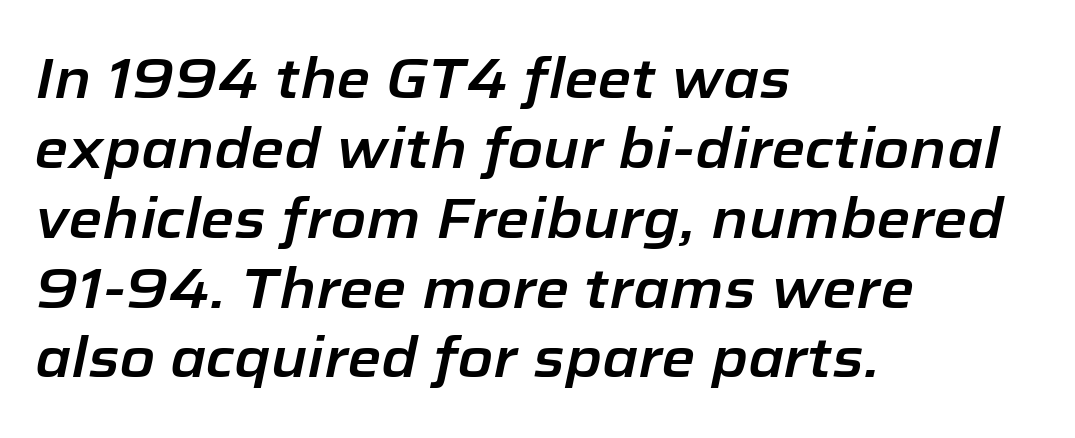
The image shows 55 px text type, italic (leaning right); set left-aligned, normal line spacing (1.27x), normal letter spacing, not underlined; low stroke contrast and a medium x-height.
